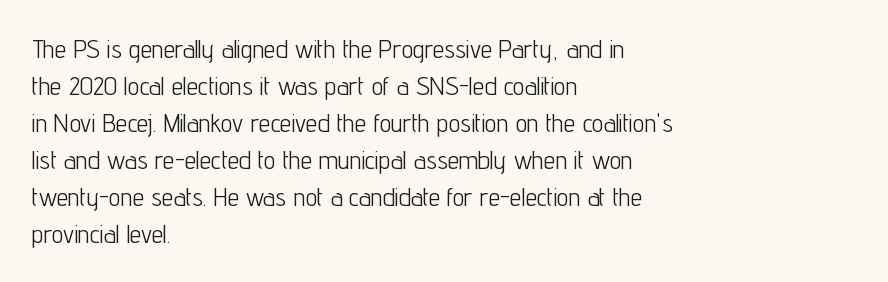
{"italic": "no", "bold": "no", "underline": "no", "align": "left", "line_spacing": "normal", "line_spacing_ratio": 1.42, "letter_spacing": "normal", "letter_spacing_em": 0.0, "glyph_px": 26}
